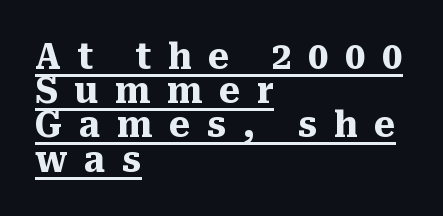
Think of a printed novel: that variable character pitch is what you see here. The sample's only ornament is a line tracing under the words. Whoever set this chose condensed vertical rhythm over breathing room. These lines carry a lot of weight — the face is fully bold.
